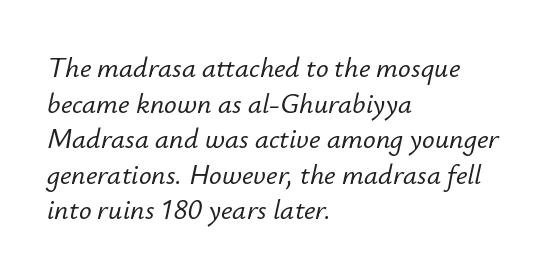
{"italic": "yes", "lean": "right", "slant_degrees": 12, "width": "normal", "stroke_contrast": "low", "x_height": "small", "monospaced": "no", "underline": "no", "align": "left", "line_spacing": "normal", "line_spacing_ratio": 1.27, "letter_spacing": "normal", "letter_spacing_em": 0.0, "glyph_px": 28}
